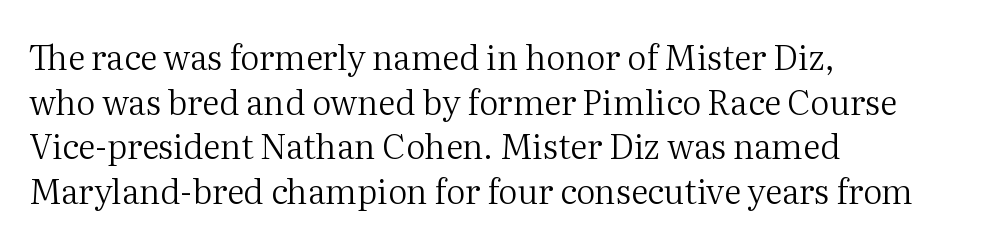
Q: Is the text bold? A: No.
Q: Is the text italic (slanted)? A: No, it is upright.
Q: Is the typeface a serif or a sans-serif typeface? A: Serif.
Q: Is the text underlined? A: No.
Q: How is the paragraph aligned? A: Left-aligned.
Q: Is the spacing between letters normal or unusually wide? A: Normal.
Q: Is the spacing between lines tight, normal or loose? A: Normal.
Q: Width (condensed, normal, or wide)? A: Normal.
Q: Stroke contrast? A: Medium.
Q: x-height? A: Medium.
Q: Monospaced? A: No.
